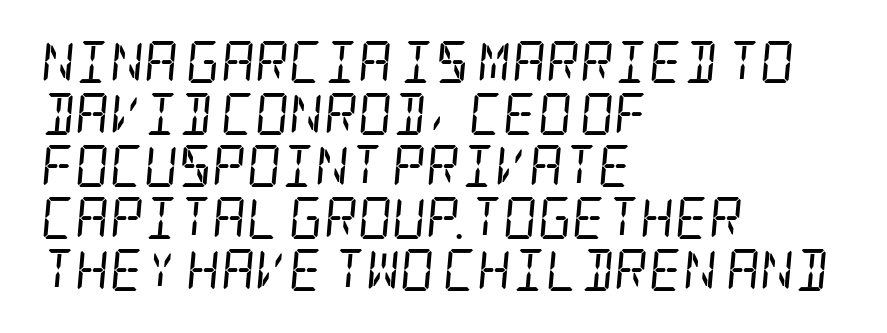
{"serif": "yes", "italic": "yes", "lean": "right", "slant_degrees": 5, "bold": "no", "weight": "regular", "width": "condensed", "stroke_contrast": "low", "x_height": "large", "underline": "no", "align": "left", "line_spacing_ratio": 1.24, "letter_spacing": "normal", "letter_spacing_em": 0.0, "glyph_px": 42}
